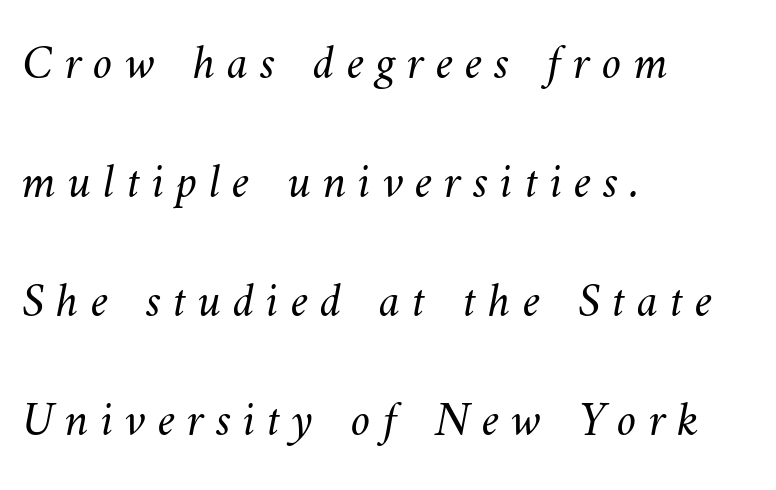
{"bold": "no", "weight": "light", "width": "normal", "stroke_contrast": "medium", "x_height": "small", "monospaced": "no", "underline": "no", "align": "left", "line_spacing": "loose", "line_spacing_ratio": 2.43, "letter_spacing": "wide", "letter_spacing_em": 0.24, "glyph_px": 49}
